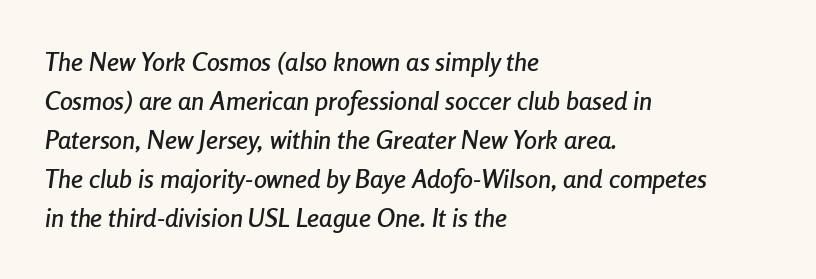
The image shows 26 px text type, italic (leaning right); set left-aligned, normal line spacing (1.5x), normal letter spacing, not underlined.
